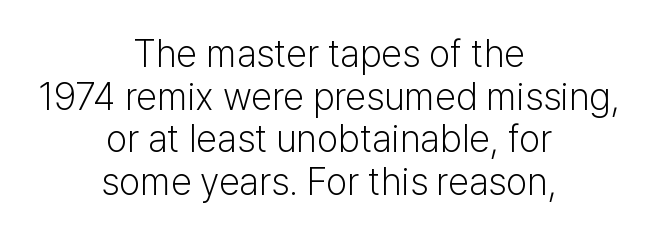
{"serif": "no", "italic": "no", "bold": "no", "weight": "light", "width": "normal", "stroke_contrast": "low", "x_height": "medium", "monospaced": "no", "underline": "no", "align": "center", "line_spacing": "tight", "line_spacing_ratio": 1.12, "letter_spacing": "normal", "letter_spacing_em": 0.0, "glyph_px": 38}
